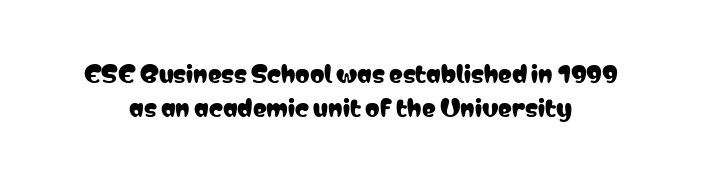
Ascenders rise straight up at ninety degrees. If you measured baseline to baseline, you'd find a middling distance. Caption: standard tracking, unaltered. Check under the words: just untouched page.
